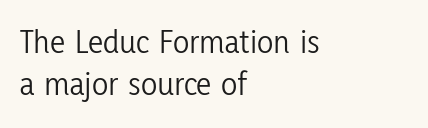
Q: Is the text bold? A: No.
Q: Is the text italic (slanted)? A: No, it is upright.
Q: Is the typeface a serif or a sans-serif typeface? A: Sans-serif.
Q: Is the text underlined? A: No.
Q: How is the paragraph aligned? A: Left-aligned.
Q: Is the spacing between letters normal or unusually wide? A: Normal.
Q: Width (condensed, normal, or wide)? A: Condensed.
Q: Stroke contrast? A: Low.
Q: x-height? A: Medium.
Q: Monospaced? A: No.
